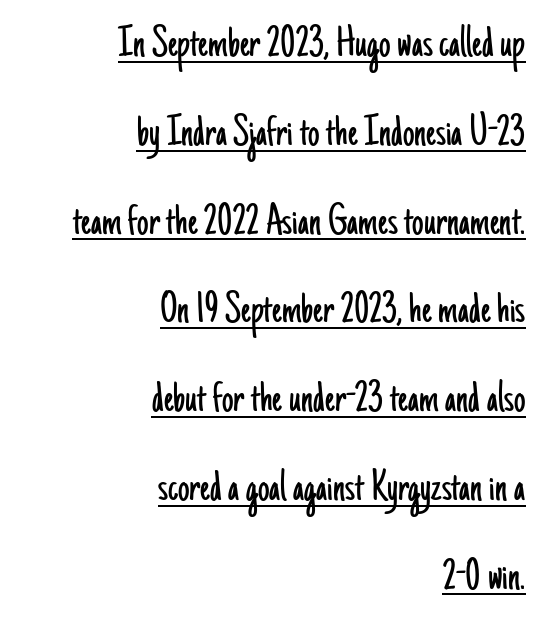
The image shows 46 px light, condensed sans-serif type, upright; set right-aligned, loose line spacing (1.93x), normal letter spacing, underlined; low stroke contrast and a small x-height.
